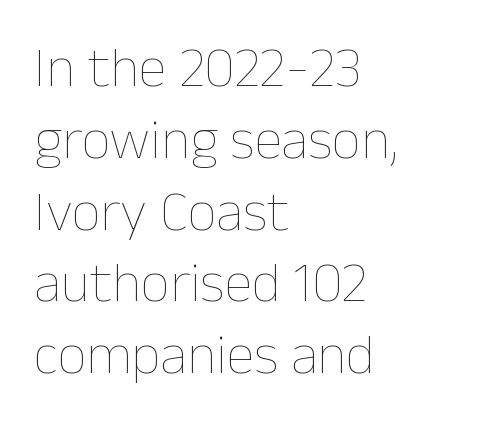
{"italic": "no", "bold": "no", "weight": "thin", "width": "normal", "stroke_contrast": "low", "x_height": "medium", "monospaced": "no", "underline": "no", "align": "left", "line_spacing": "normal", "line_spacing_ratio": 1.26, "letter_spacing": "normal", "letter_spacing_em": 0.0, "glyph_px": 57}
